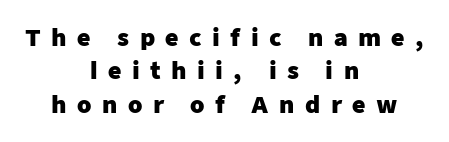
Quick note: not italic, upright. The lines sit at an ordinary, default distance from one another. Descenders hang freely into open space. Compared with an ordinary text face, these strokes are far heavier — a full bold. A typesetter would call this heavily tracked-out type. Alignment: centered.
